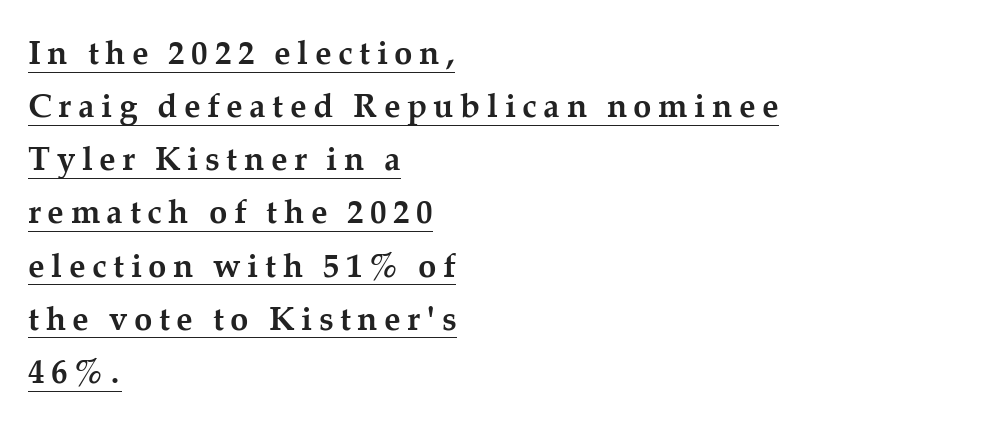
This block has exactly the height ordinary leading produces. If you drew a line through each stem, it would be perfectly vertical. Underlining? Definitely there. Emphasis by weight is at full strength: bold. The designer went with a serif here, giving each stem small feet.
